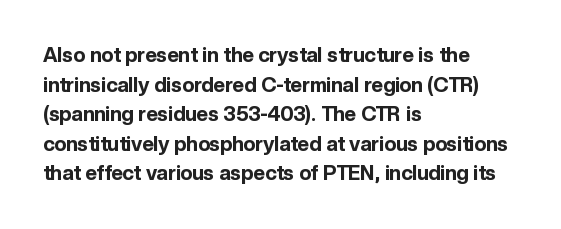
The image shows 20 px bold type, upright; set left-aligned, normal line spacing (1.48x), normal letter spacing, not underlined.
